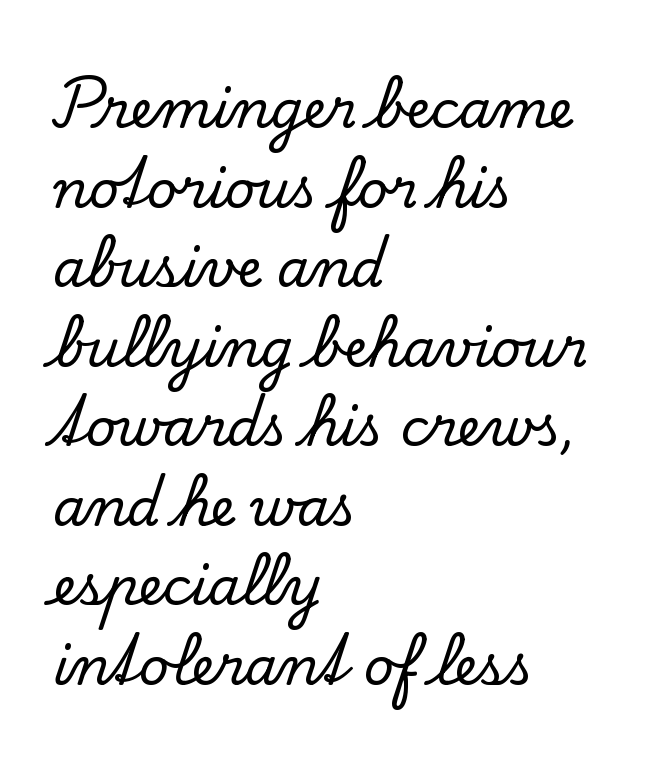
{"serif": "yes", "width": "normal", "stroke_contrast": "low", "x_height": "small", "monospaced": "no", "underline": "no", "align": "left", "line_spacing": "normal", "line_spacing_ratio": 1.53, "letter_spacing": "normal", "letter_spacing_em": 0.0, "glyph_px": 52}
